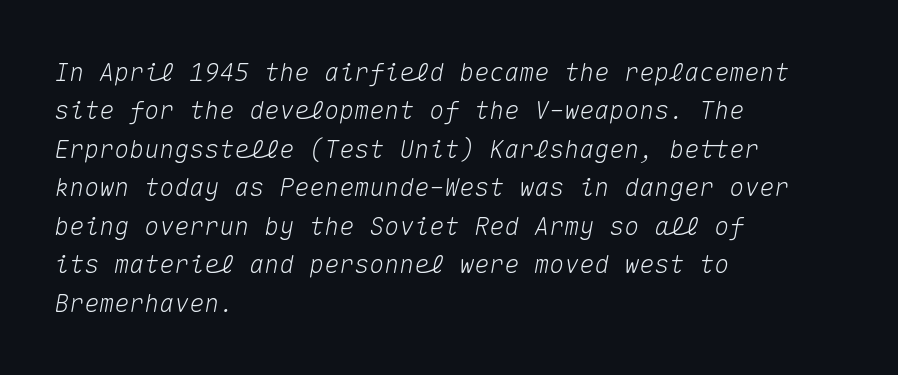
Q: Is the text italic (slanted)? A: Yes, it leans right by about 10 degrees.
Q: Is the text underlined? A: No.
Q: How is the paragraph aligned? A: Left-aligned.
Q: Is the spacing between letters normal or unusually wide? A: Normal.
Q: Is the spacing between lines tight, normal or loose? A: Normal.
